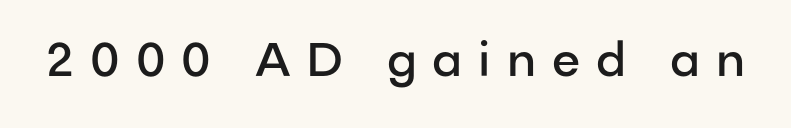
Q: Is the text bold? A: Semi-bold.
Q: Is the text italic (slanted)? A: No, it is upright.
Q: Is the typeface a serif or a sans-serif typeface? A: Sans-serif.
Q: Is the text underlined? A: No.
Q: Is the spacing between letters normal or unusually wide? A: Unusually wide.
Q: Width (condensed, normal, or wide)? A: Normal.
Q: Stroke contrast? A: Low.
Q: x-height? A: Medium.
Q: Monospaced? A: No.
